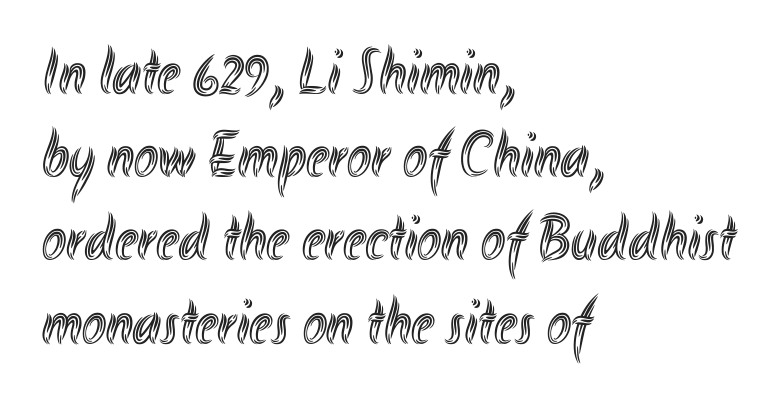
Q: Is the text italic (slanted)? A: Yes.
Q: Is the text underlined? A: No.
Q: How is the paragraph aligned? A: Left-aligned.
Q: Is the spacing between letters normal or unusually wide? A: Normal.
Q: Is the spacing between lines tight, normal or loose? A: Normal.
Q: Width (condensed, normal, or wide)? A: Condensed.
Q: x-height? A: Small.
Q: Monospaced? A: No.
